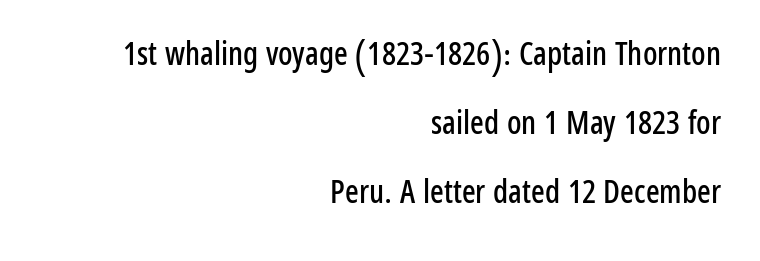
The image shows 32 px condensed sans-serif type, upright; set right-aligned, loose line spacing (2.16x), normal letter spacing, not underlined; low stroke contrast and a medium x-height.
